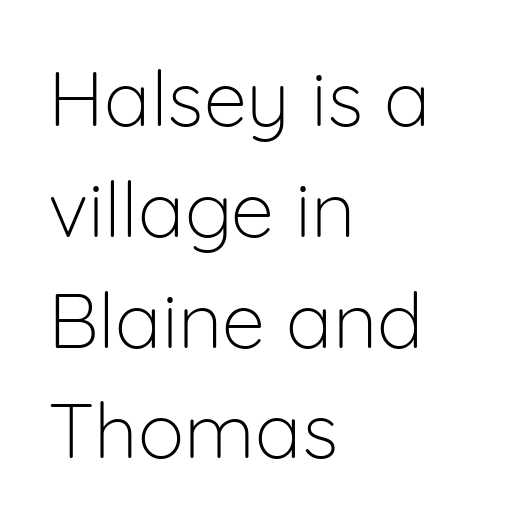
This is the regular roman posture of the typeface. The baseline area is clear. On a weight scale, this lands at 450 or below. Serifs: no, the terminals of the letterforms are clean. Compared with typical paragraphs, the rows here are spaced about the same. Horizontal alignment here is leftward, the default for most running prose.
